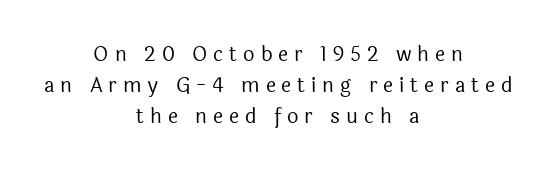
Q: Is the text bold? A: No.
Q: Is the text italic (slanted)? A: No, it is upright.
Q: Is the text underlined? A: No.
Q: How is the paragraph aligned? A: Centered.
Q: Is the spacing between letters normal or unusually wide? A: Unusually wide.
Q: Is the spacing between lines tight, normal or loose? A: Normal.
